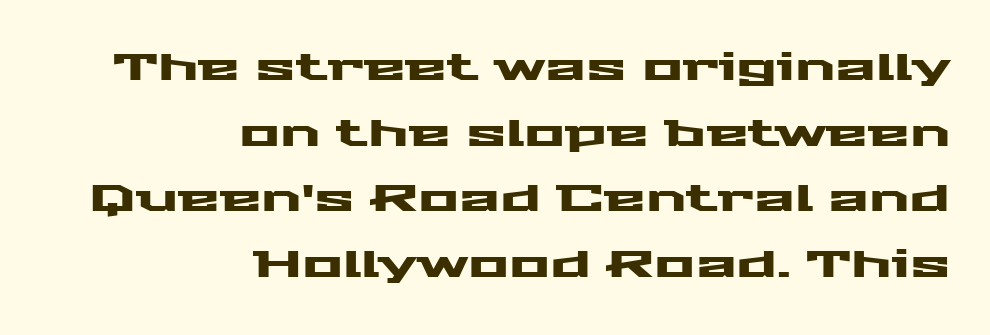
The image shows 38 px wide sans-serif type, upright; set right-aligned, line spacing 1.73x, normal letter spacing, not underlined; medium stroke contrast and a medium x-height.
